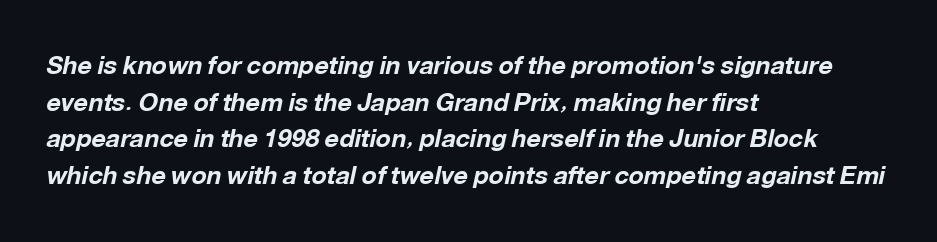
Q: Is the text bold? A: Yes.
Q: Is the text italic (slanted)? A: Yes, it leans right by about 12 degrees.
Q: Is the text underlined? A: No.
Q: How is the paragraph aligned? A: Left-aligned.
Q: Is the spacing between letters normal or unusually wide? A: Normal.
Q: Is the spacing between lines tight, normal or loose? A: Normal.
